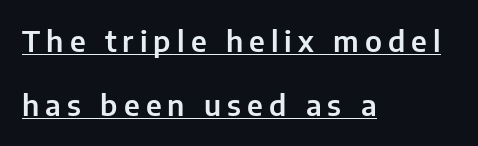
Q: Is the text italic (slanted)? A: No, it is upright.
Q: Is the typeface a serif or a sans-serif typeface? A: Sans-serif.
Q: Is the text underlined? A: Yes.
Q: How is the paragraph aligned? A: Left-aligned.
Q: Is the spacing between letters normal or unusually wide? A: Unusually wide.
Q: Is the spacing between lines tight, normal or loose? A: Loose.
Q: Width (condensed, normal, or wide)? A: Normal.
Q: Stroke contrast? A: Low.
Q: x-height? A: Medium.
Q: Monospaced? A: No.
